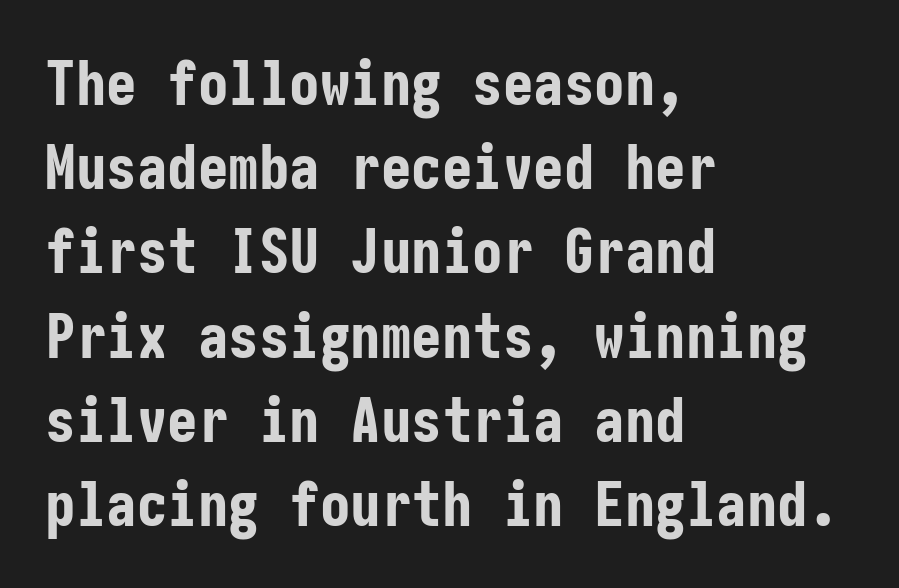
{"serif": "no", "italic": "no", "bold": "yes", "weight": "bold", "width": "condensed", "stroke_contrast": "low", "x_height": "medium", "underline": "no", "align": "left", "line_spacing": "normal", "line_spacing_ratio": 1.38, "letter_spacing": "normal", "letter_spacing_em": 0.0, "glyph_px": 61}
